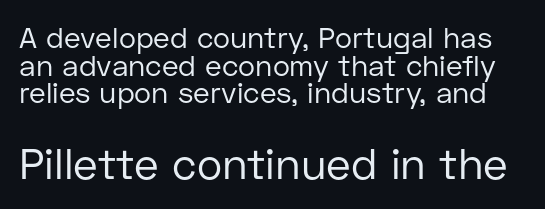
The image shows 43 px regular-weight sans-serif type, upright; set tight line spacing (0.95x), normal letter spacing, not underlined; the second (bottom) block is 1.48x larger; low stroke contrast and a medium x-height.
